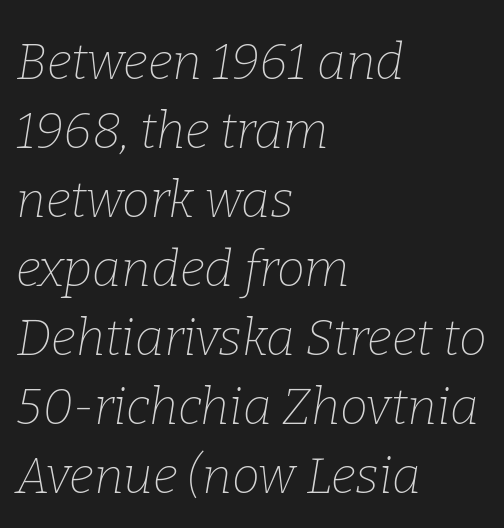
Q: Is the text bold? A: No.
Q: Is the text italic (slanted)? A: Yes, it leans right by about 9 degrees.
Q: Is the typeface a serif or a sans-serif typeface? A: Serif.
Q: Is the text underlined? A: No.
Q: How is the paragraph aligned? A: Left-aligned.
Q: Is the spacing between letters normal or unusually wide? A: Normal.
Q: Is the spacing between lines tight, normal or loose? A: Normal.
Q: Width (condensed, normal, or wide)? A: Normal.
Q: Stroke contrast? A: Low.
Q: x-height? A: Medium.
Q: Monospaced? A: No.
